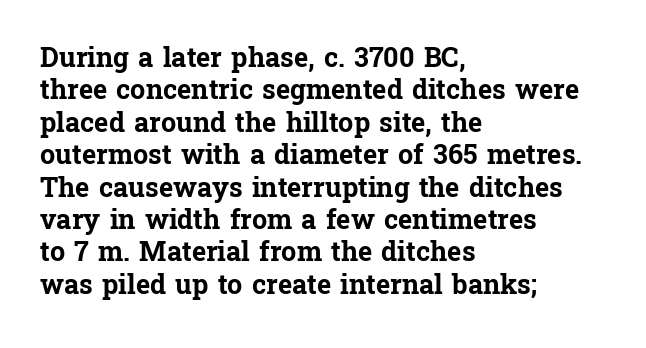
Q: Is the text bold? A: Yes.
Q: Is the text italic (slanted)? A: No, it is upright.
Q: Is the text underlined? A: No.
Q: How is the paragraph aligned? A: Left-aligned.
Q: Is the spacing between letters normal or unusually wide? A: Normal.
